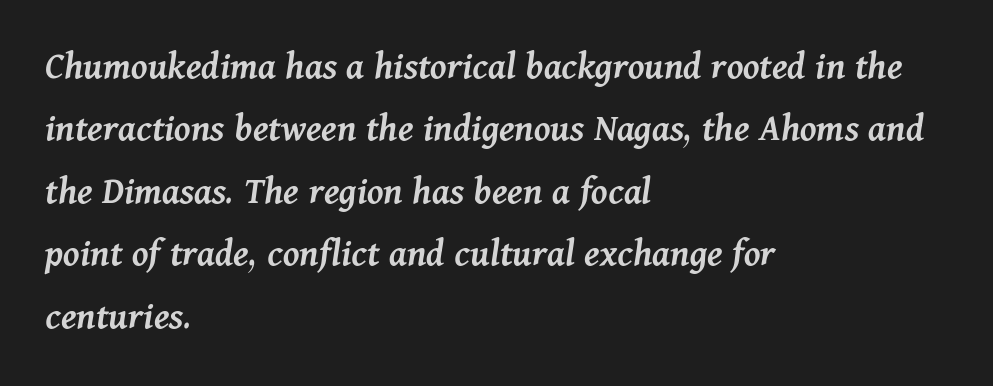
The image shows 40 px semibold type, italic (leaning right); set left-aligned, normal line spacing (1.56x), normal letter spacing, not underlined; medium stroke contrast and a medium x-height.
